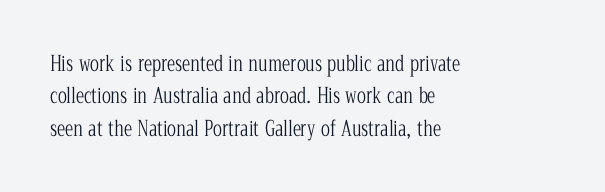
Q: Is the text bold? A: No.
Q: Is the text italic (slanted)? A: No, it is upright.
Q: Is the text underlined? A: No.
Q: How is the paragraph aligned? A: Left-aligned.
Q: Is the spacing between letters normal or unusually wide? A: Normal.
Q: Is the spacing between lines tight, normal or loose? A: Normal.
